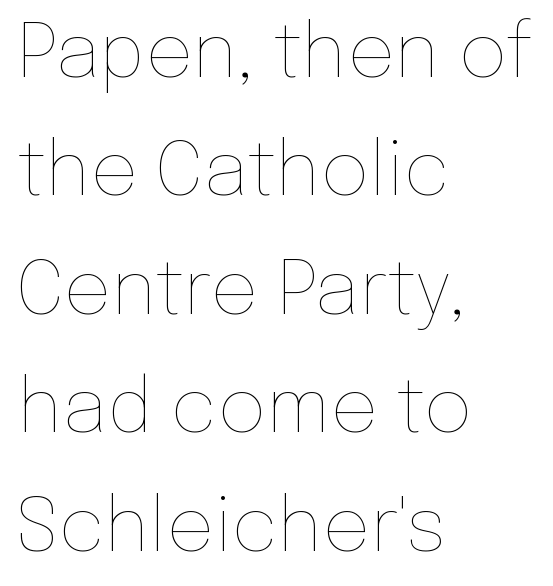
{"italic": "no", "bold": "no", "weight": "thin", "width": "normal", "stroke_contrast": "low", "x_height": "medium", "monospaced": "no", "underline": "no", "align": "left", "line_spacing": "normal", "line_spacing_ratio": 1.58, "letter_spacing": "normal", "letter_spacing_em": 0.0, "glyph_px": 75}
